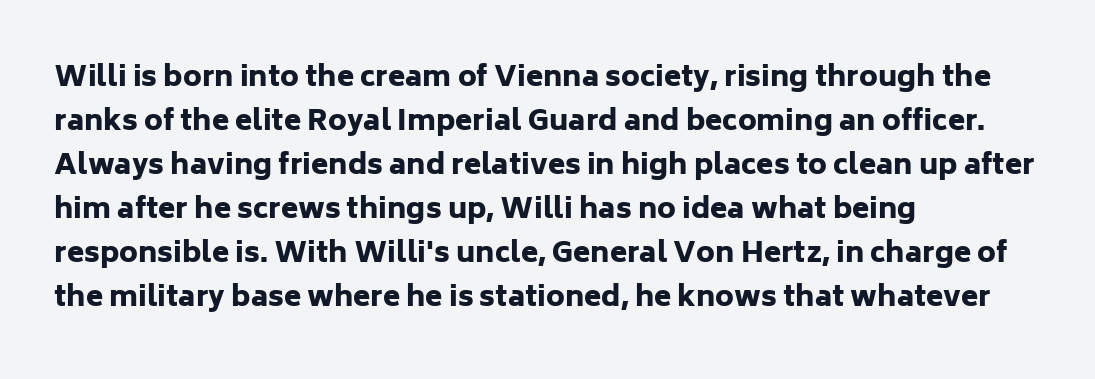
The lines are quadded left. Vertical strokes here are truly vertical. As a designer I'd log this as weight 700, bold. The rendering shows plain stroke endings on the letterforms — a sans-serif design.
